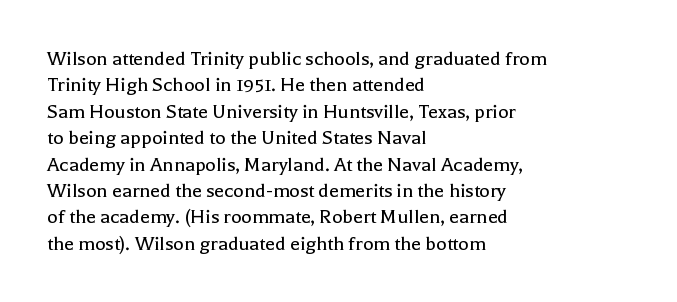
This sample uses an upright cut, with every glyph sitting square on the baseline. Underlining? Definitely not there. Heaviness? Minimal to ordinary, like unemphasized prose. Short note: letters normally spaced. Where is the straight margin? On the left.
